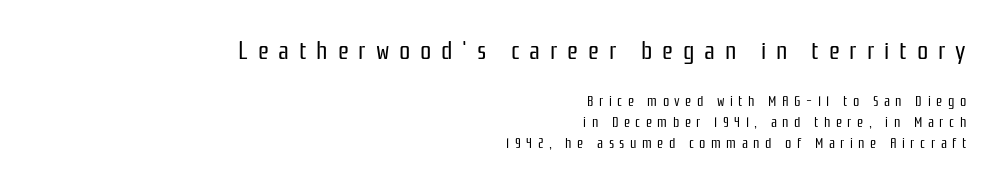
The image shows 25 px text type, upright; set right-aligned, normal line spacing (1.49x), unusually wide letter spacing (+0.39 em), not underlined; the first (top) block is 1.79x larger.
